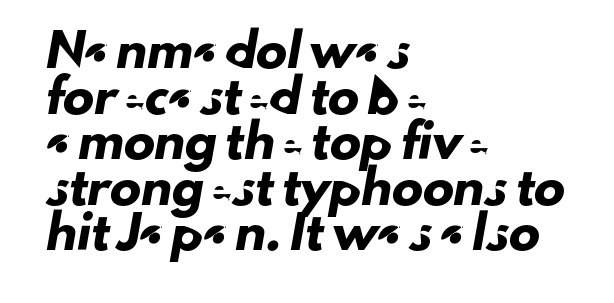
Q: Is the typeface a serif or a sans-serif typeface? A: Sans-serif.
Q: Is the text underlined? A: No.
Q: How is the paragraph aligned? A: Left-aligned.
Q: Is the spacing between letters normal or unusually wide? A: Normal.
Q: Is the spacing between lines tight, normal or loose? A: Normal.
Q: Width (condensed, normal, or wide)? A: Normal.
Q: Stroke contrast? A: Low.
Q: x-height? A: Small.
Q: Monospaced? A: No.
